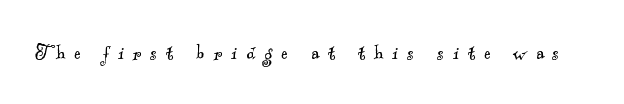
On a weight scale, this lands at 450 or below. Inter-character spacing is expanded well beyond the font's built-in metrics. The glyphs are unaccompanied by any horizontal stroke below them.
